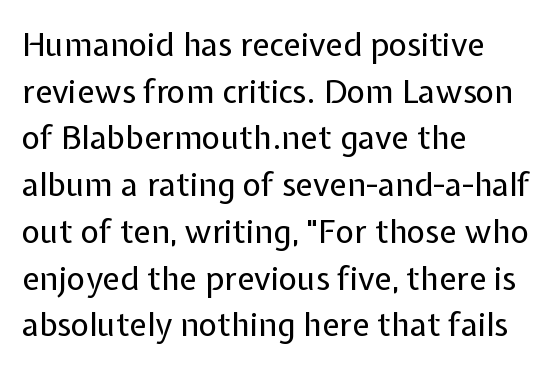
The image shows 32 px regular-weight sans-serif type, upright; set left-aligned, normal line spacing (1.46x), normal letter spacing, not underlined; low stroke contrast and a medium x-height.
